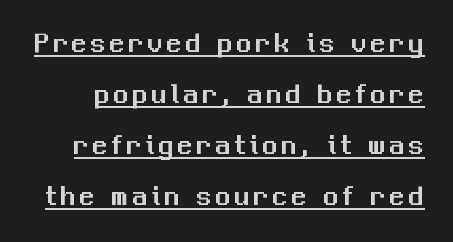
{"serif": "no", "italic": "no", "width": "normal", "stroke_contrast": "medium", "x_height": "medium", "monospaced": "no", "underline": "yes", "line_spacing": "normal", "line_spacing_ratio": 1.7, "glyph_px": 30}
